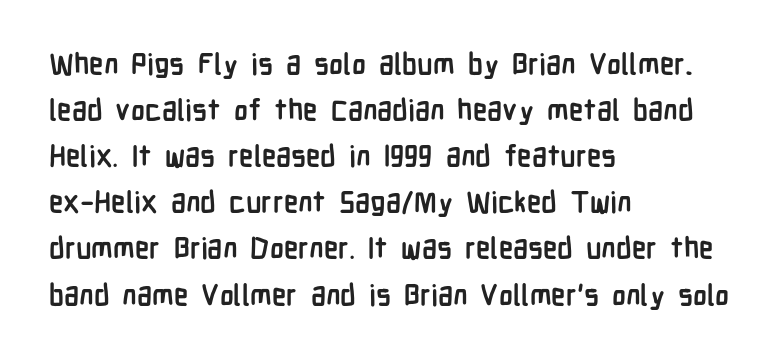
Characters follow at the spacing the type designer built in. The letters advance in unequal steps, a hallmark of proportional type. The face used here has the dense, thick strokes of a bold. A student would call this left alignment; a typographer would say flush left, rag right. Underline: absent.
